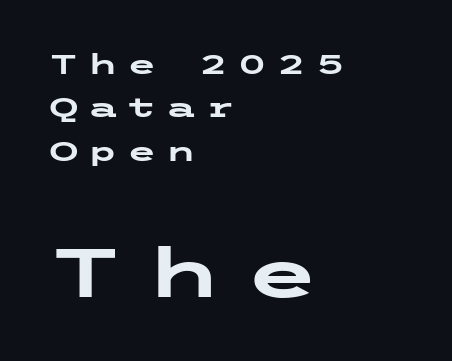
{"serif": "no", "italic": "no", "bold": "yes", "weight": "heavy", "width": "wide", "stroke_contrast": "low", "x_height": "medium", "underline": "no", "align": "left", "line_spacing": "normal", "line_spacing_ratio": 1.61, "letter_spacing": "wide", "letter_spacing_em": 0.34, "larger_block": "second", "size_ratio": 2.52, "glyph_px": 68}
